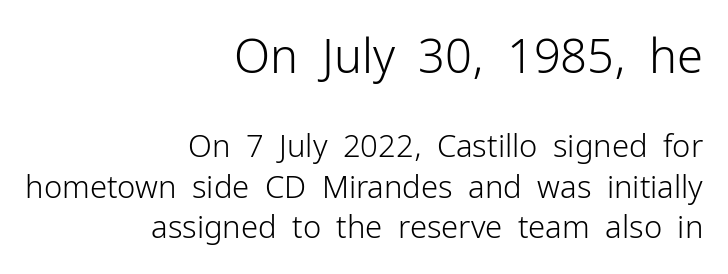
The image shows 47 px light sans-serif type, upright; set right-aligned, normal line spacing (1.32x), normal letter spacing, not underlined; the first (top) block is 1.52x larger; low stroke contrast and a medium x-height.
